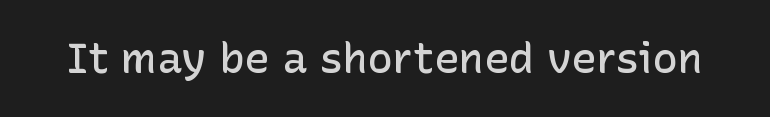
Q: Is the text bold? A: Semi-bold.
Q: Is the text italic (slanted)? A: No, it is upright.
Q: Is the typeface a serif or a sans-serif typeface? A: Sans-serif.
Q: Is the text underlined? A: No.
Q: Is the spacing between letters normal or unusually wide? A: Normal.
Q: Width (condensed, normal, or wide)? A: Normal.
Q: Stroke contrast? A: Low.
Q: x-height? A: Medium.
Q: Monospaced? A: No.
